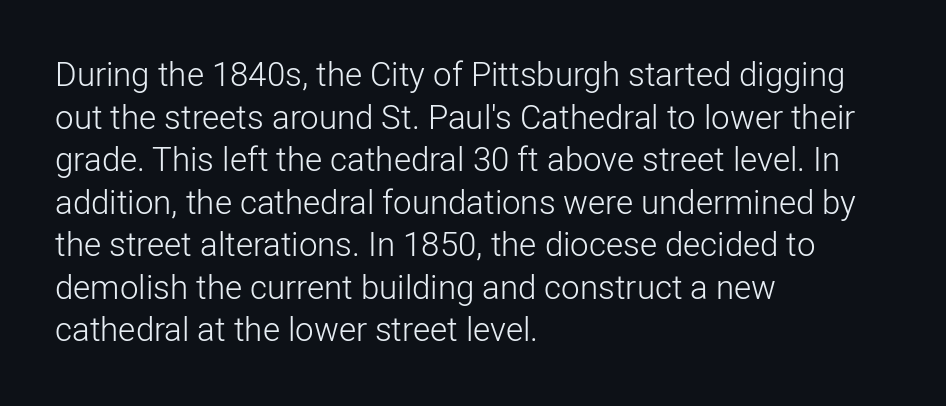
The image shows 33 px light sans-serif type, upright; set left-aligned, normal line spacing (1.29x), normal letter spacing, not underlined; low stroke contrast and a medium x-height.
